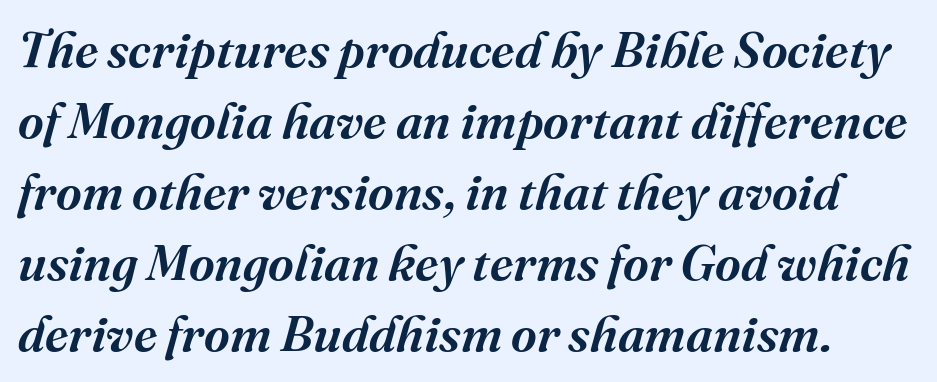
Q: Is the text bold? A: Semi-bold.
Q: Is the text italic (slanted)? A: Yes, it leans right by about 16 degrees.
Q: Is the typeface a serif or a sans-serif typeface? A: Serif.
Q: Is the text underlined? A: No.
Q: Is the spacing between letters normal or unusually wide? A: Normal.
Q: Is the spacing between lines tight, normal or loose? A: Normal.
Q: Width (condensed, normal, or wide)? A: Normal.
Q: Stroke contrast? A: Medium.
Q: x-height? A: Medium.
Q: Monospaced? A: No.
